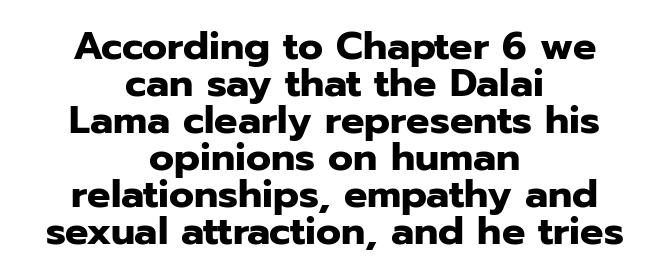
Q: Is the text bold? A: Yes.
Q: Is the text italic (slanted)? A: No, it is upright.
Q: Is the typeface a serif or a sans-serif typeface? A: Sans-serif.
Q: Is the text underlined? A: No.
Q: How is the paragraph aligned? A: Centered.
Q: Is the spacing between letters normal or unusually wide? A: Normal.
Q: Is the spacing between lines tight, normal or loose? A: Tight.
Q: Width (condensed, normal, or wide)? A: Normal.
Q: Stroke contrast? A: Low.
Q: x-height? A: Medium.
Q: Monospaced? A: No.
